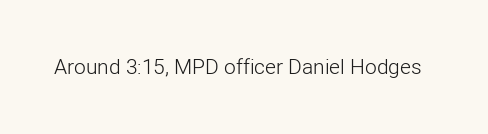
The image shows 21 px text type, upright; set normal letter spacing, not underlined.
